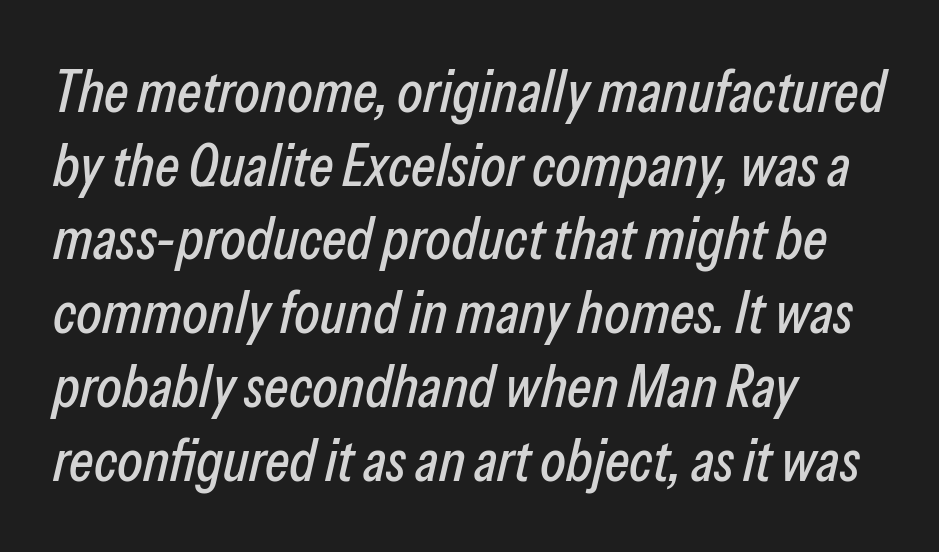
Q: Is the text italic (slanted)? A: Yes, it leans right by about 13 degrees.
Q: Is the text underlined? A: No.
Q: How is the paragraph aligned? A: Left-aligned.
Q: Is the spacing between letters normal or unusually wide? A: Normal.
Q: Is the spacing between lines tight, normal or loose? A: Normal.
Q: Width (condensed, normal, or wide)? A: Condensed.
Q: Stroke contrast? A: Low.
Q: x-height? A: Medium.
Q: Monospaced? A: No.
